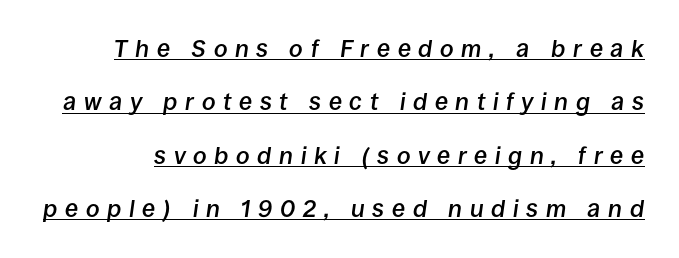
The image shows 24 px text type, italic (leaning right); set loose line spacing (2.22x), unusually wide letter spacing (+0.32 em), underlined.
